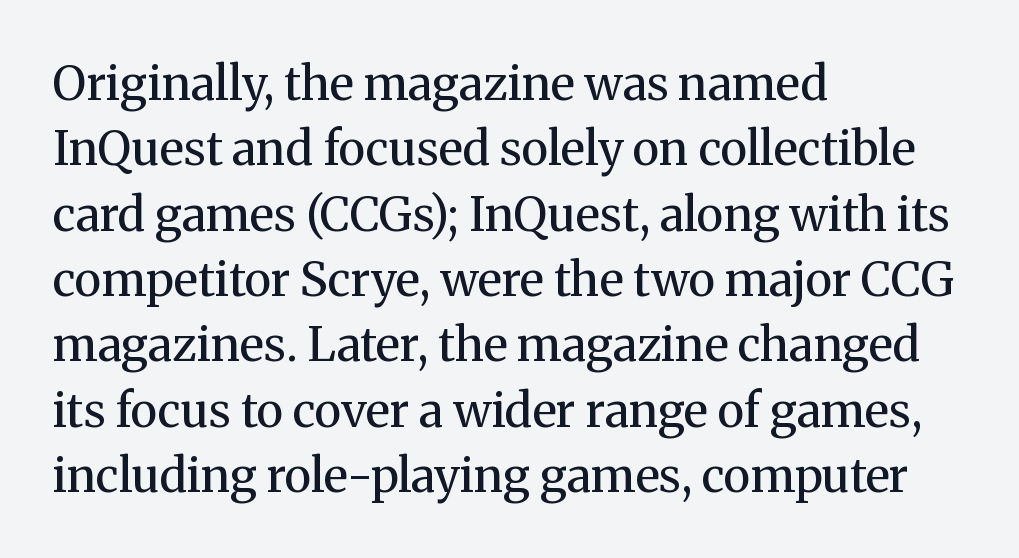
The image shows 47 px regular-weight serif type, upright; set left-aligned, normal line spacing (1.39x), normal letter spacing, not underlined; medium stroke contrast and a medium x-height.
